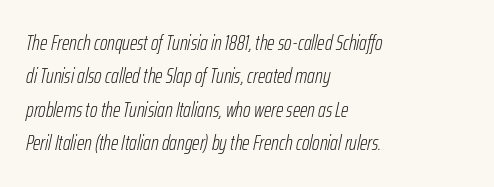
Q: Is the text bold? A: No.
Q: Is the text italic (slanted)? A: Yes, it leans right by about 12 degrees.
Q: Is the text underlined? A: No.
Q: How is the paragraph aligned? A: Left-aligned.
Q: Is the spacing between letters normal or unusually wide? A: Normal.
Q: Is the spacing between lines tight, normal or loose? A: Normal.
